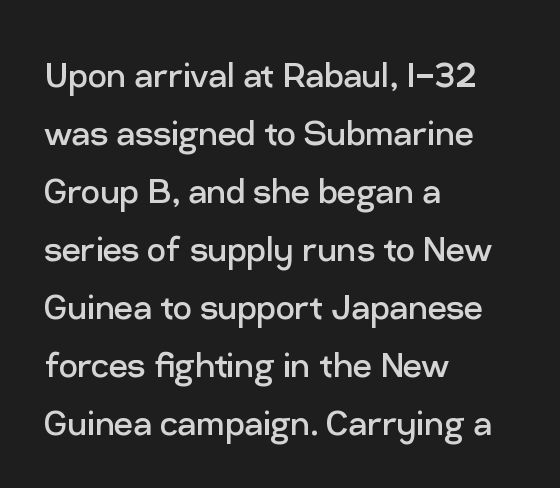
Q: Is the text bold? A: No.
Q: Is the text italic (slanted)? A: No, it is upright.
Q: Is the typeface a serif or a sans-serif typeface? A: Sans-serif.
Q: Is the text underlined? A: No.
Q: How is the paragraph aligned? A: Left-aligned.
Q: Is the spacing between letters normal or unusually wide? A: Normal.
Q: Is the spacing between lines tight, normal or loose? A: Normal.
Q: Width (condensed, normal, or wide)? A: Normal.
Q: Stroke contrast? A: Low.
Q: x-height? A: Medium.
Q: Monospaced? A: No.
